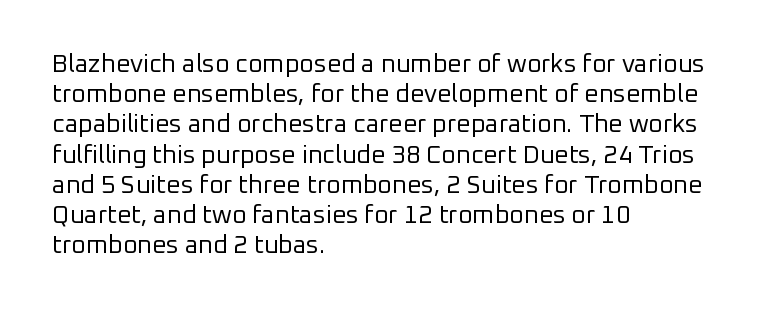
The image shows 25 px text type, upright; set left-aligned, line spacing 1.21x, normal letter spacing, not underlined.
